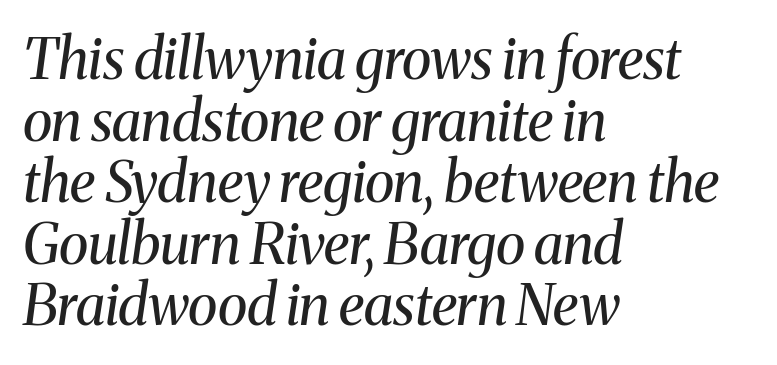
The image shows 56 px regular-weight serif type, italic (leaning right); set left-aligned, tight line spacing (1.1x), normal letter spacing, not underlined; medium stroke contrast and a medium x-height.
